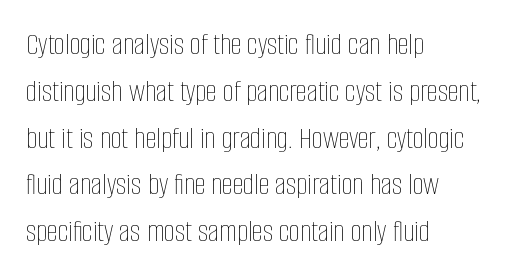
The image shows 31 px thin, condensed type, upright; set left-aligned, normal line spacing (1.51x), normal letter spacing, not underlined; low stroke contrast and a large x-height.
